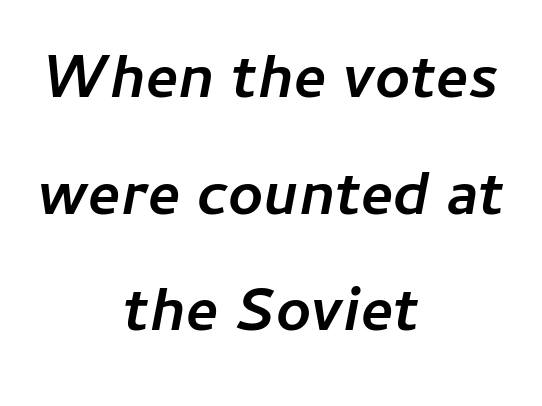
{"italic": "yes", "lean": "right", "slant_degrees": 11, "bold": "yes", "weight": "semibold", "width": "normal", "stroke_contrast": "low", "x_height": "medium", "monospaced": "no", "underline": "no", "align": "center", "line_spacing": "loose", "line_spacing_ratio": 1.91, "letter_spacing": "normal", "letter_spacing_em": 0.0, "glyph_px": 61}
